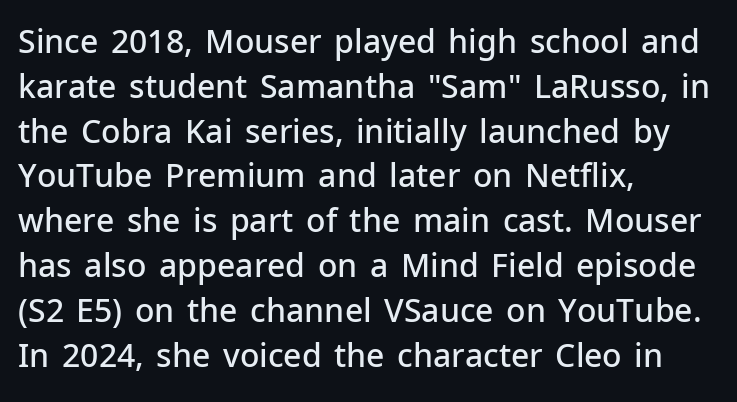
Q: Is the text bold? A: Semi-bold.
Q: Is the text italic (slanted)? A: No, it is upright.
Q: Is the typeface a serif or a sans-serif typeface? A: Sans-serif.
Q: Is the text underlined? A: No.
Q: How is the paragraph aligned? A: Left-aligned.
Q: Is the spacing between letters normal or unusually wide? A: Normal.
Q: Is the spacing between lines tight, normal or loose? A: Normal.
Q: Width (condensed, normal, or wide)? A: Normal.
Q: Stroke contrast? A: Low.
Q: x-height? A: Medium.
Q: Monospaced? A: No.
